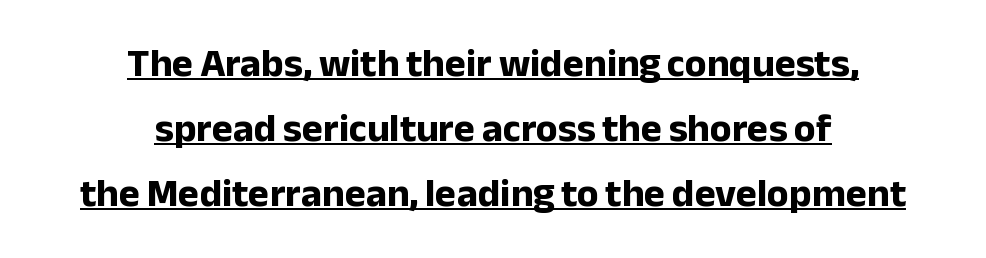
Q: Is the text bold? A: Yes.
Q: Is the text italic (slanted)? A: No, it is upright.
Q: Is the typeface a serif or a sans-serif typeface? A: Sans-serif.
Q: Is the text underlined? A: Yes.
Q: How is the paragraph aligned? A: Centered.
Q: Is the spacing between letters normal or unusually wide? A: Normal.
Q: Is the spacing between lines tight, normal or loose? A: Normal.
Q: Width (condensed, normal, or wide)? A: Normal.
Q: Stroke contrast? A: Low.
Q: x-height? A: Medium.
Q: Monospaced? A: No.
